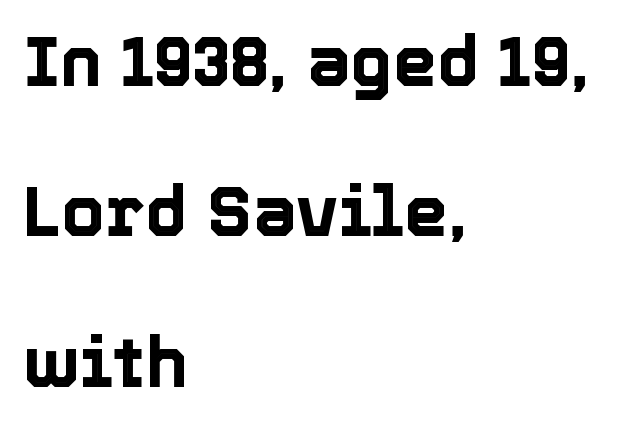
The image shows 70 px text type, upright; set left-aligned, loose line spacing (2.15x), normal letter spacing, not underlined; a medium x-height.
